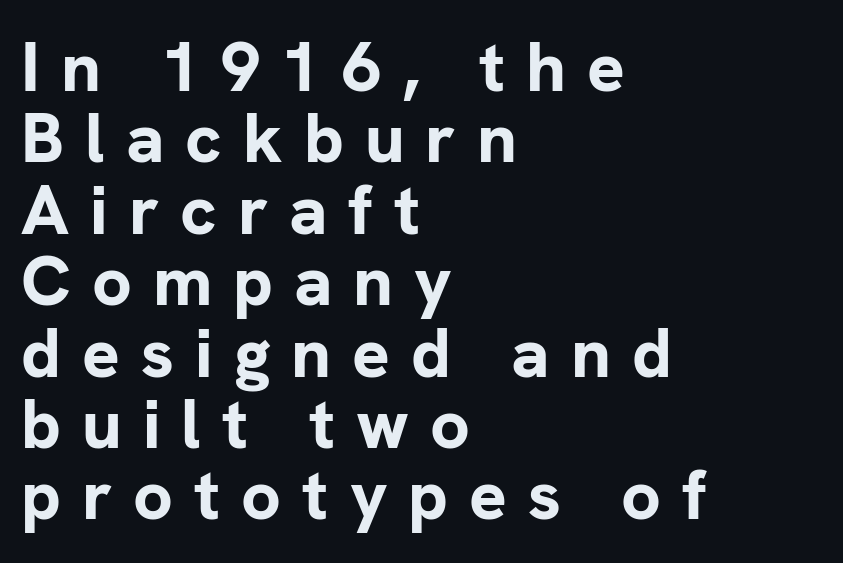
{"serif": "no", "italic": "no", "bold": "yes", "weight": "bold", "width": "normal", "stroke_contrast": "low", "x_height": "medium", "monospaced": "no", "underline": "no", "align": "left", "line_spacing": "tight", "line_spacing_ratio": 1.02, "letter_spacing": "wide", "letter_spacing_em": 0.3, "glyph_px": 70}
